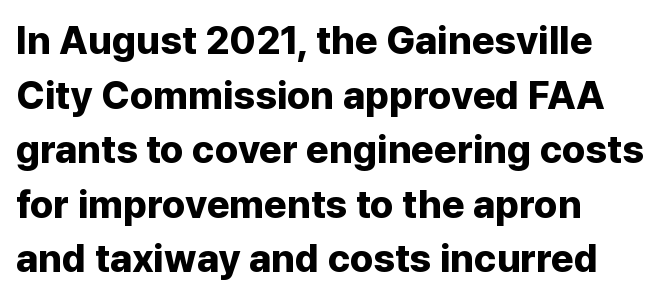
Q: Is the text bold? A: Yes.
Q: Is the text italic (slanted)? A: No, it is upright.
Q: Is the typeface a serif or a sans-serif typeface? A: Sans-serif.
Q: Is the text underlined? A: No.
Q: How is the paragraph aligned? A: Left-aligned.
Q: Is the spacing between letters normal or unusually wide? A: Normal.
Q: Is the spacing between lines tight, normal or loose? A: Normal.
Q: Width (condensed, normal, or wide)? A: Normal.
Q: Stroke contrast? A: Low.
Q: x-height? A: Medium.
Q: Monospaced? A: No.
